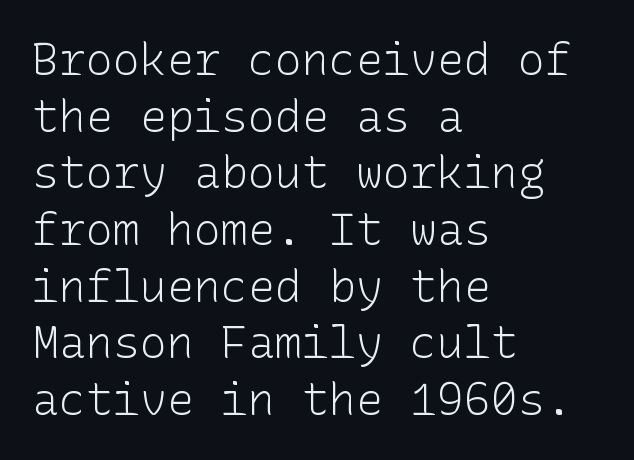
Q: Is the text bold? A: No.
Q: Is the text italic (slanted)? A: No, it is upright.
Q: Is the typeface a serif or a sans-serif typeface? A: Sans-serif.
Q: Is the text underlined? A: No.
Q: How is the paragraph aligned? A: Left-aligned.
Q: Is the spacing between letters normal or unusually wide? A: Normal.
Q: Is the spacing between lines tight, normal or loose? A: Normal.
Q: Width (condensed, normal, or wide)? A: Normal.
Q: Stroke contrast? A: Low.
Q: x-height? A: Medium.
